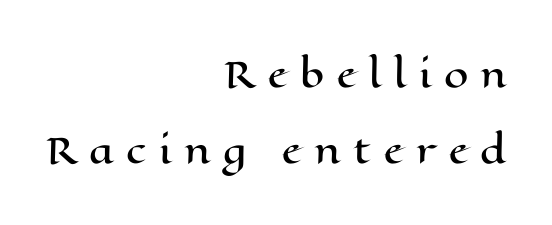
{"italic": "no", "width": "wide", "stroke_contrast": "high", "x_height": "medium", "monospaced": "no", "underline": "no", "align": "right", "line_spacing": "loose", "line_spacing_ratio": 2.18, "letter_spacing": "wide", "letter_spacing_em": 0.35, "glyph_px": 35}
